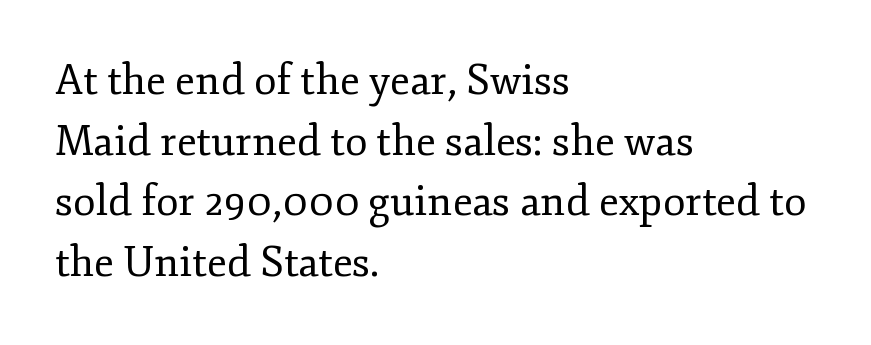
Q: Is the text bold? A: No.
Q: Is the text italic (slanted)? A: No, it is upright.
Q: Is the typeface a serif or a sans-serif typeface? A: Serif.
Q: Is the text underlined? A: No.
Q: How is the paragraph aligned? A: Left-aligned.
Q: Is the spacing between letters normal or unusually wide? A: Normal.
Q: Is the spacing between lines tight, normal or loose? A: Normal.
Q: Width (condensed, normal, or wide)? A: Normal.
Q: Stroke contrast? A: Low.
Q: x-height? A: Small.
Q: Monospaced? A: No.
